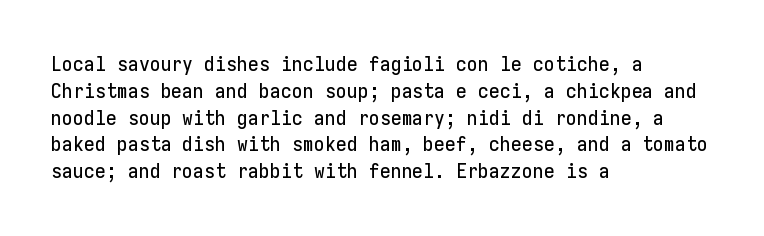
The image shows 20 px text type, upright; set left-aligned, normal line spacing (1.34x), normal letter spacing, not underlined.
